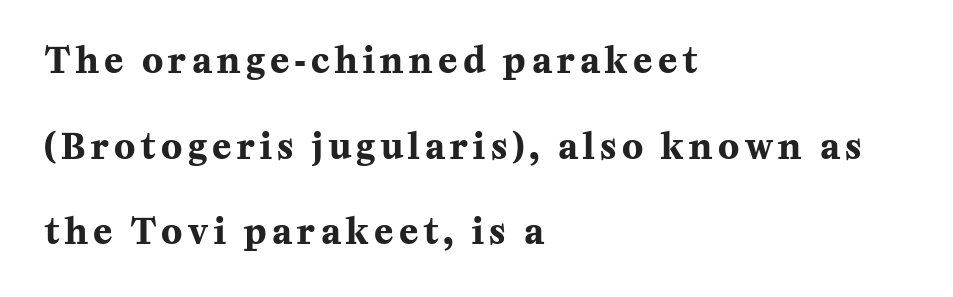
Quick note: underline off. Notice how the stems are strictly vertical — no italics here. These lines stand farther apart than default settings would place them. This is serif lettering, the kind often seen in printed books. On the weight axis this lands at bold, roughly 700. Reading down the block, your eye returns to a fixed left position each line.
